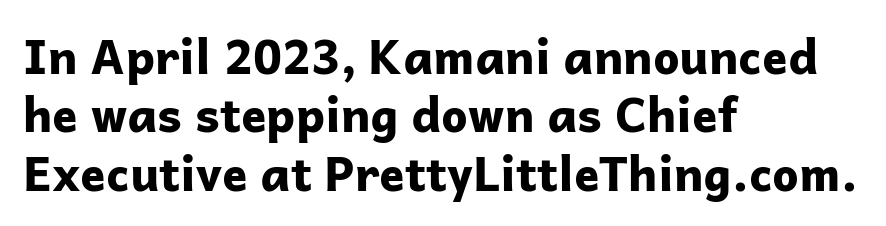
A student would call this left alignment; a typographer would say flush left, rag right. Looks like regular typesetting: each glyph gets only the width it needs. Letters rest on an invisible, unmarked baseline. The face used here has the dense, thick strokes of a bold. What stands out about the letter spacing? Nothing — it is the standard amount.
